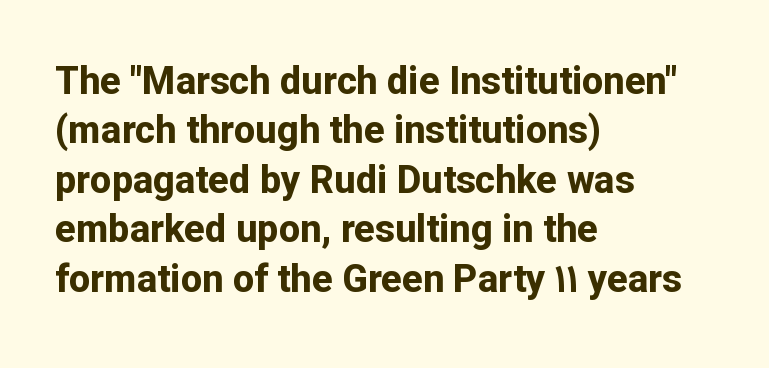
Here the glyphs are tracked normally, forming tight word shapes. What weight is shown? A full bold with thick strokes. Does the leading feel generous? No, just average. The compositor pushed each line to the left boundary.
